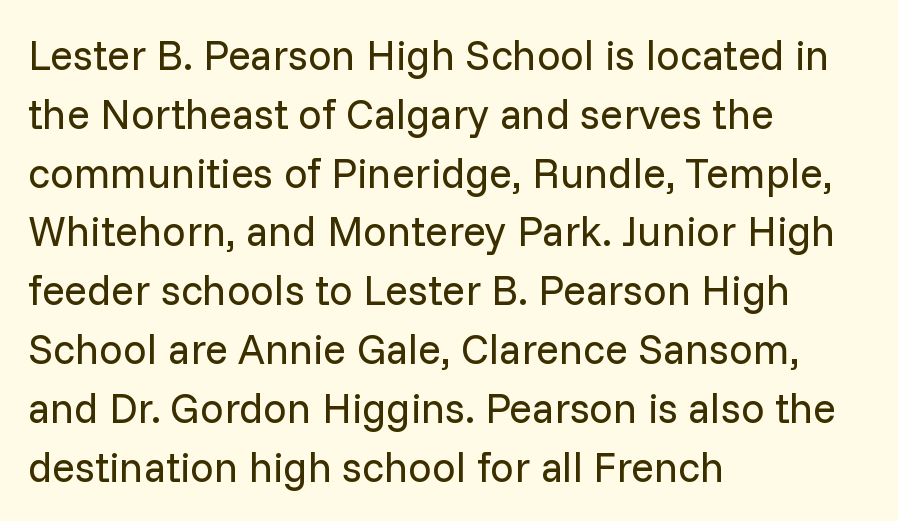
Q: Is the text bold? A: No.
Q: Is the text italic (slanted)? A: No, it is upright.
Q: Is the typeface a serif or a sans-serif typeface? A: Sans-serif.
Q: Is the text underlined? A: No.
Q: How is the paragraph aligned? A: Left-aligned.
Q: Is the spacing between letters normal or unusually wide? A: Normal.
Q: Is the spacing between lines tight, normal or loose? A: Normal.
Q: Width (condensed, normal, or wide)? A: Normal.
Q: Stroke contrast? A: Low.
Q: x-height? A: Medium.
Q: Monospaced? A: No.
